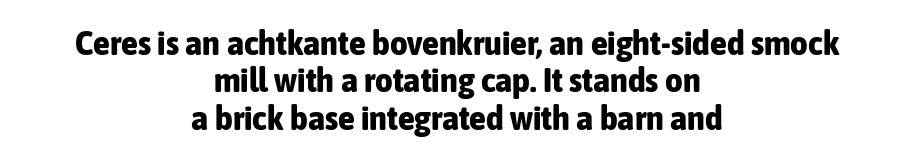
The image shows 34 px bold, condensed sans-serif type, upright; set centered, tight line spacing (1.1x), normal letter spacing, not underlined; low stroke contrast and a medium x-height.
